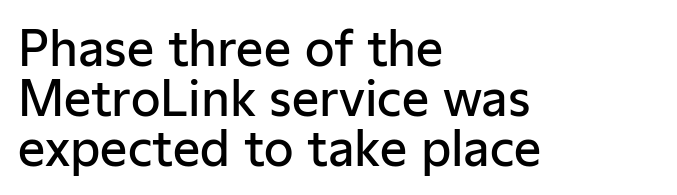
{"serif": "no", "italic": "no", "bold": "semi", "weight": "semibold", "width": "normal", "stroke_contrast": "low", "x_height": "medium", "monospaced": "no", "underline": "no", "align": "left", "line_spacing": "tight", "line_spacing_ratio": 1.04, "letter_spacing": "normal", "letter_spacing_em": 0.0, "glyph_px": 48}
